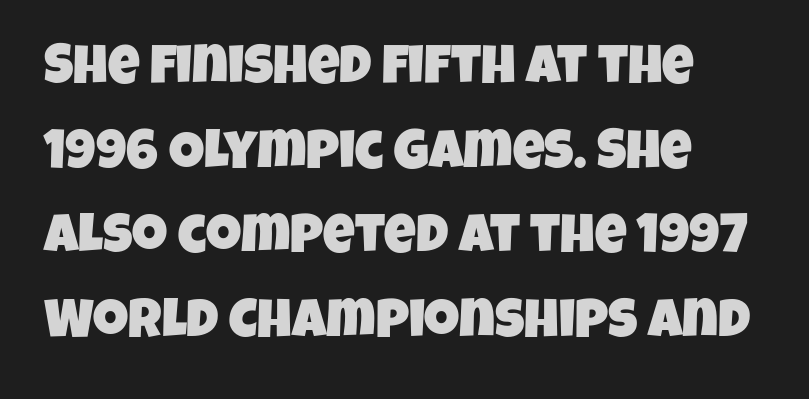
Regular leading. Beneath every word, the page is bare. Is this a fixed-width face? No — the glyphs have proportional, varying widths. Students, note that the glyphs here touch the page at normal intervals.
